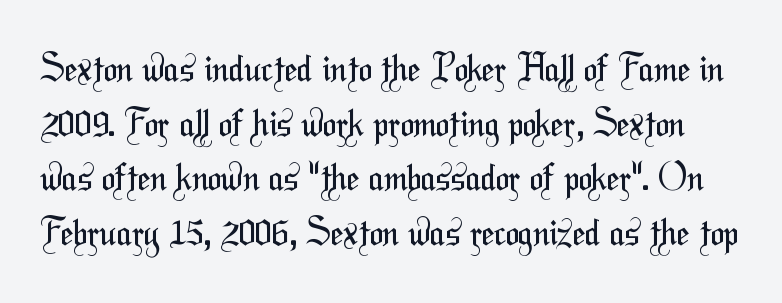
{"serif": "no", "bold": "no", "weight": "regular", "width": "condensed", "stroke_contrast": "medium", "x_height": "medium", "monospaced": "no", "underline": "no", "line_spacing": "normal", "line_spacing_ratio": 1.52, "letter_spacing": "normal", "letter_spacing_em": 0.0, "glyph_px": 36}
